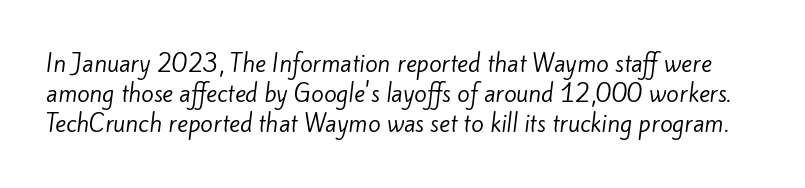
Vertical stems look standard width or narrower in stroke. Tracking here is standard; glyphs follow each other at the usual distance. The space beneath each line is pristine and unruled. Leading: standard.
